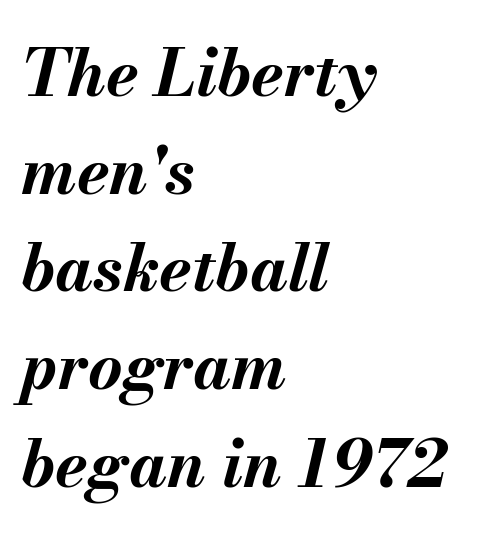
{"italic": "yes", "lean": "right", "slant_degrees": 13, "bold": "yes", "weight": "bold", "width": "normal", "stroke_contrast": "medium", "x_height": "small", "monospaced": "no", "underline": "no", "align": "left", "line_spacing": "normal", "line_spacing_ratio": 1.48, "letter_spacing": "normal", "letter_spacing_em": 0.0, "glyph_px": 66}
